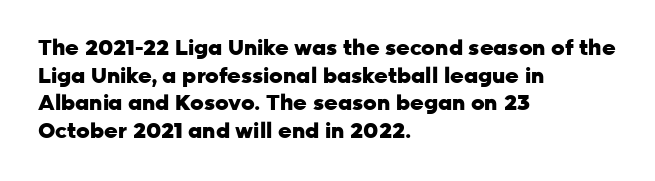
Q: Is the text bold? A: Yes.
Q: Is the text italic (slanted)? A: No, it is upright.
Q: Is the text underlined? A: No.
Q: How is the paragraph aligned? A: Left-aligned.
Q: Is the spacing between letters normal or unusually wide? A: Normal.
Q: Is the spacing between lines tight, normal or loose? A: Normal.
